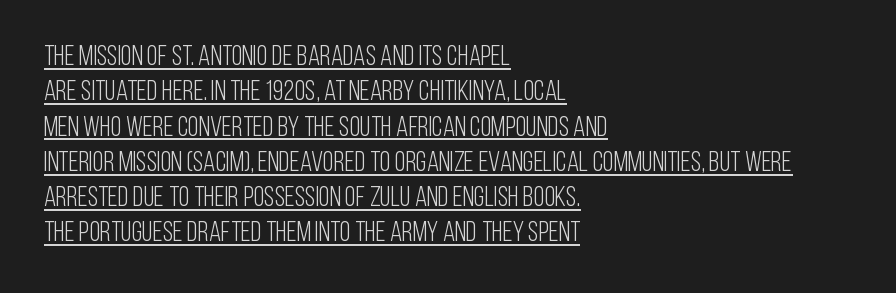
{"serif": "no", "italic": "no", "bold": "no", "weight": "light", "width": "condensed", "stroke_contrast": "low", "x_height": "large", "monospaced": "no", "underline": "yes", "align": "left", "line_spacing": "normal", "line_spacing_ratio": 1.26, "letter_spacing": "normal", "letter_spacing_em": 0.0, "glyph_px": 28}
